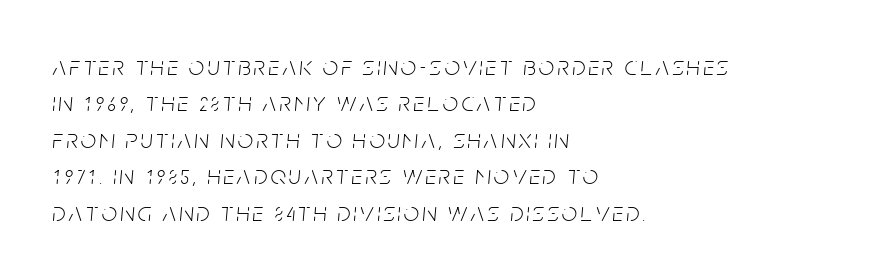
Q: Is the text bold? A: No.
Q: Is the text italic (slanted)? A: Yes, it leans right by about 5 degrees.
Q: Is the text underlined? A: No.
Q: How is the paragraph aligned? A: Left-aligned.
Q: Is the spacing between lines tight, normal or loose? A: Normal.
